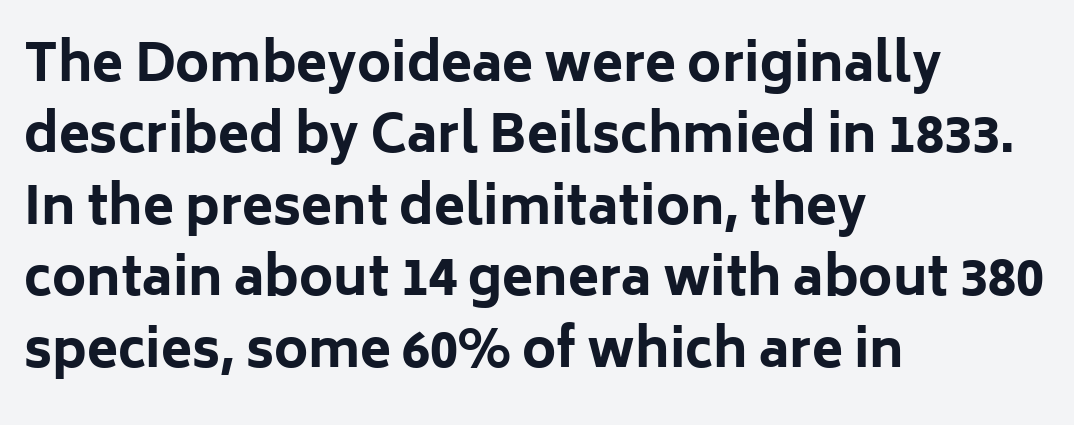
Style check: upright. Looks like regular typesetting: each glyph gets only the width it needs. One glance says typical: line gaps are just what's usual. This sample uses plain, unmodified letter spacing. Bare-footed words on every line. One-word summary of the alignment: left.
